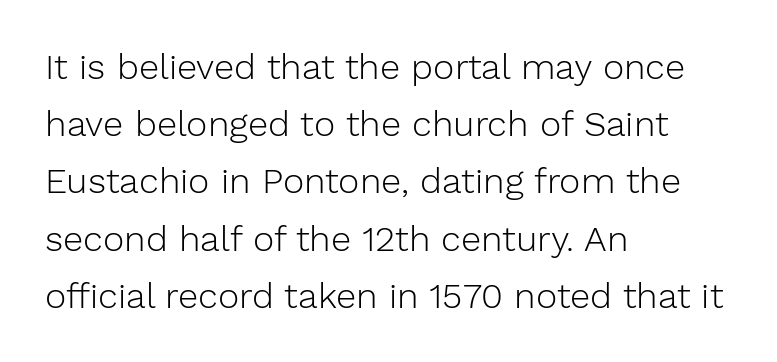
Q: Is the text bold? A: No.
Q: Is the text italic (slanted)? A: No, it is upright.
Q: Is the typeface a serif or a sans-serif typeface? A: Sans-serif.
Q: Is the text underlined? A: No.
Q: How is the paragraph aligned? A: Left-aligned.
Q: Is the spacing between letters normal or unusually wide? A: Normal.
Q: Is the spacing between lines tight, normal or loose? A: Normal.
Q: Width (condensed, normal, or wide)? A: Normal.
Q: Stroke contrast? A: Low.
Q: x-height? A: Medium.
Q: Monospaced? A: No.
